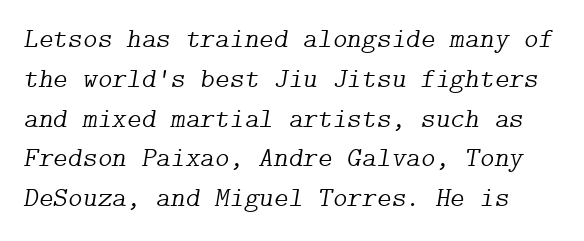
The passage shown stacks its lines at a standard gap. Nothing unusual about the tracking: characters are spaced as the font intends. Each letter's strokes conclude with small projecting serifs. The cut favours lightness, reaching ordinary text weight at its darkest. Just letters on the line, the space beneath them empty.
